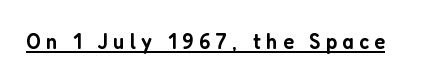
The image shows 23 px text type, upright; set unusually wide letter spacing (+0.23 em), underlined.
